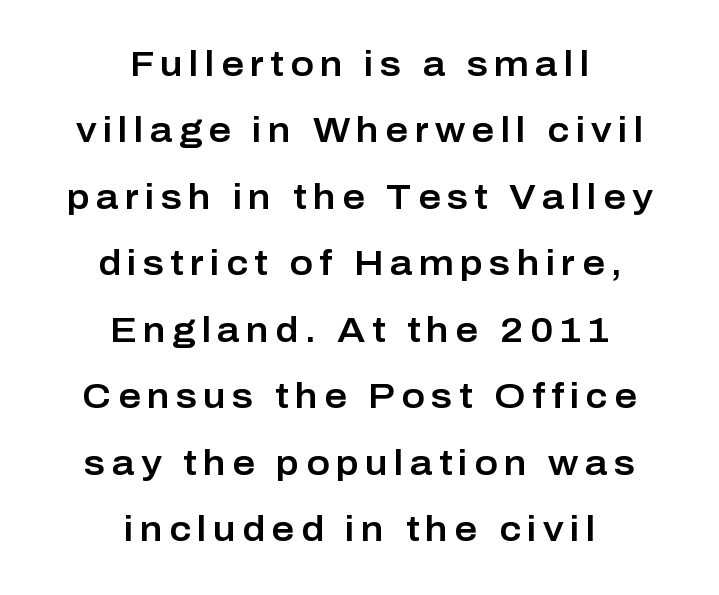
The image shows 35 px sans-serif type, upright; set centered, loose line spacing (1.9x), not underlined; low stroke contrast and a medium x-height.
